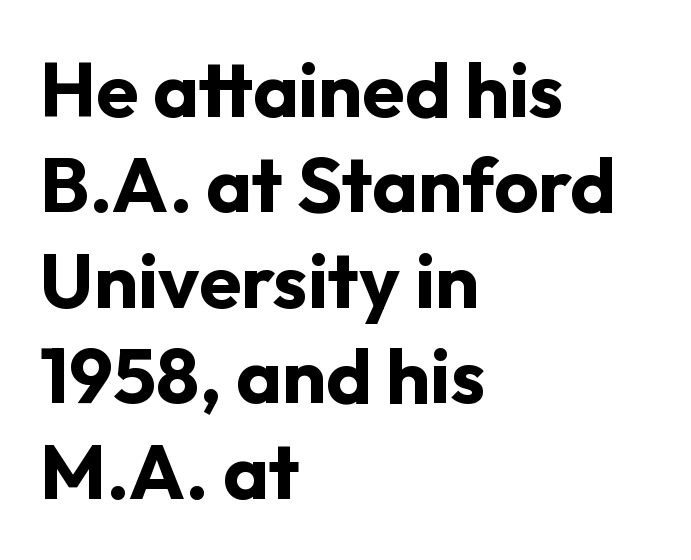
Characters follow at the spacing the type designer built in. Character widths vary here, with narrow letters taking less room than wide ones. Set as a true bold cut, around the 700 mark. Just letters on the line, the space beneath them empty. Vertical strokes here are truly vertical. The paragraph shown leans on its left margin.
